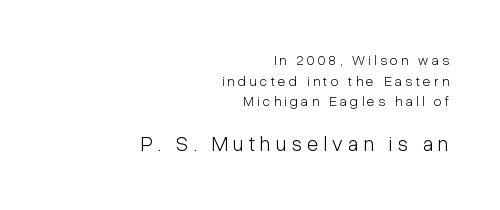
The horizontal fit of the characters is loose and conspicuously gappy. This sample keeps an unexceptional amount of space between lines. The passage shown is not underscored anywhere. Unbolded letterforms with no extra heft. Do the letters lean? They stand straight.
